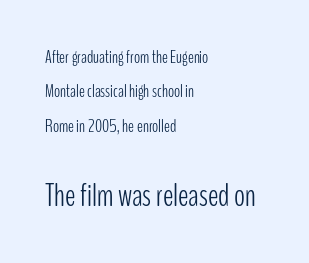
{"serif": "no", "italic": "no", "bold": "no", "weight": "light", "width": "condensed", "stroke_contrast": "low", "x_height": "medium", "monospaced": "no", "underline": "no", "align": "left", "line_spacing": "loose", "line_spacing_ratio": 1.91, "letter_spacing": "normal", "letter_spacing_em": 0.0, "larger_block": "second", "size_ratio": 1.78, "glyph_px": 32}
